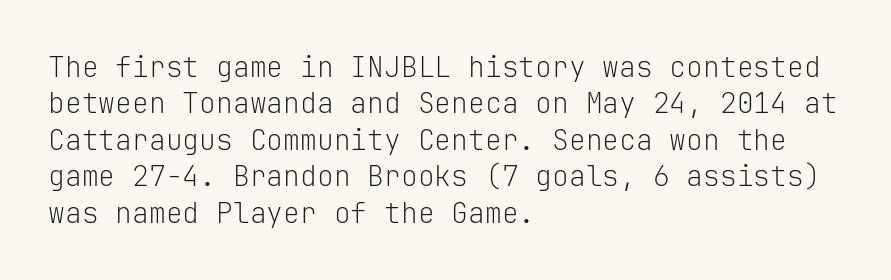
Q: Is the text bold? A: No.
Q: Is the text italic (slanted)? A: No, it is upright.
Q: Is the typeface a serif or a sans-serif typeface? A: Sans-serif.
Q: Is the text underlined? A: No.
Q: How is the paragraph aligned? A: Left-aligned.
Q: Is the spacing between letters normal or unusually wide? A: Normal.
Q: Is the spacing between lines tight, normal or loose? A: Normal.
Q: Width (condensed, normal, or wide)? A: Normal.
Q: Stroke contrast? A: Low.
Q: x-height? A: Medium.
Q: Monospaced? A: Yes.
